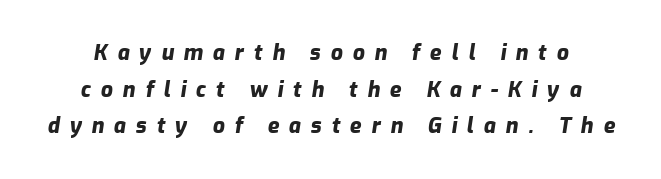
{"italic": "yes", "lean": "right", "slant_degrees": 9, "bold": "yes", "underline": "no", "line_spacing_ratio": 1.75, "letter_spacing": "wide", "letter_spacing_em": 0.47, "glyph_px": 21}
